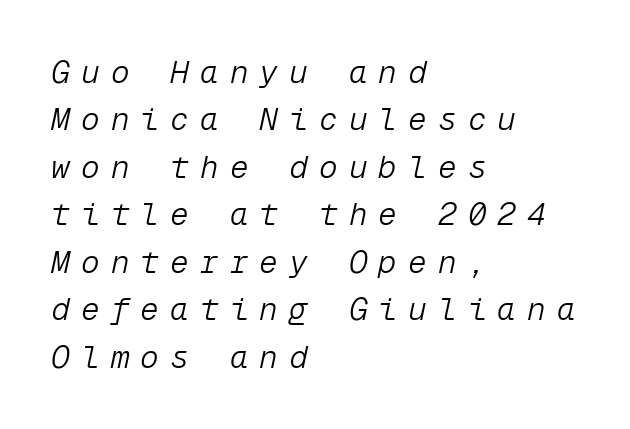
{"italic": "yes", "lean": "right", "slant_degrees": 12, "bold": "no", "weight": "light", "width": "normal", "stroke_contrast": "low", "x_height": "medium", "monospaced": "yes", "underline": "no", "align": "left", "line_spacing": "normal", "line_spacing_ratio": 1.53, "letter_spacing": "wide", "letter_spacing_em": 0.36, "glyph_px": 31}
